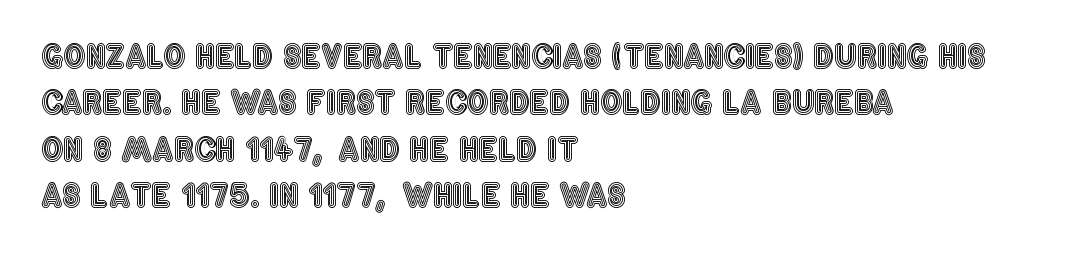
Each letter keeps its own natural width here, so spacing adapts to shape. The foot of each line stays bare and open. These lines stack with their left ends in a neat column. Notice how descenders clear the ascenders below comfortably — that's standard leading. Words appear dense and cohesive because spacing is normal. Vertical strokes here are truly vertical.
